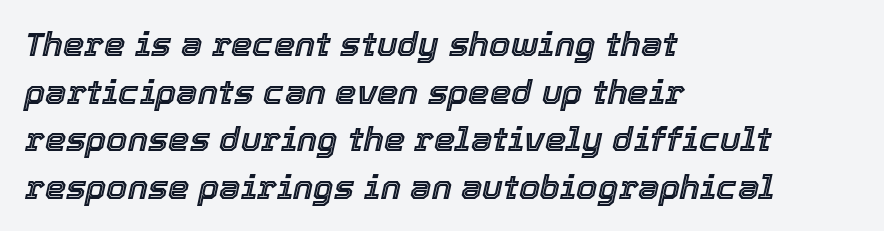
These lines are rendered in a variable-pitch font. The ragged edge is on the right, which tells us the setting is flush left. The letterforms sit shoulder to shoulder at normal distance. Plain, unruled lines of type. Normally led — the rows are evenly, conventionally spaced.
